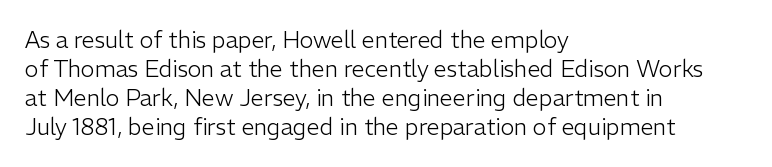
The image shows 23 px text type, upright; set left-aligned, normal line spacing (1.26x), normal letter spacing, not underlined.
